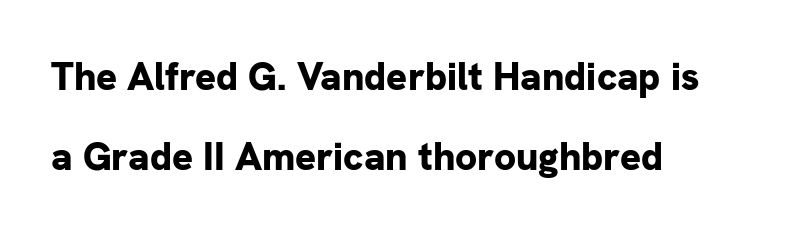
{"serif": "no", "italic": "no", "bold": "yes", "weight": "bold", "width": "normal", "stroke_contrast": "low", "x_height": "medium", "monospaced": "no", "underline": "no", "align": "left", "line_spacing": "loose", "line_spacing_ratio": 2.06, "letter_spacing": "normal", "letter_spacing_em": 0.0, "glyph_px": 39}
